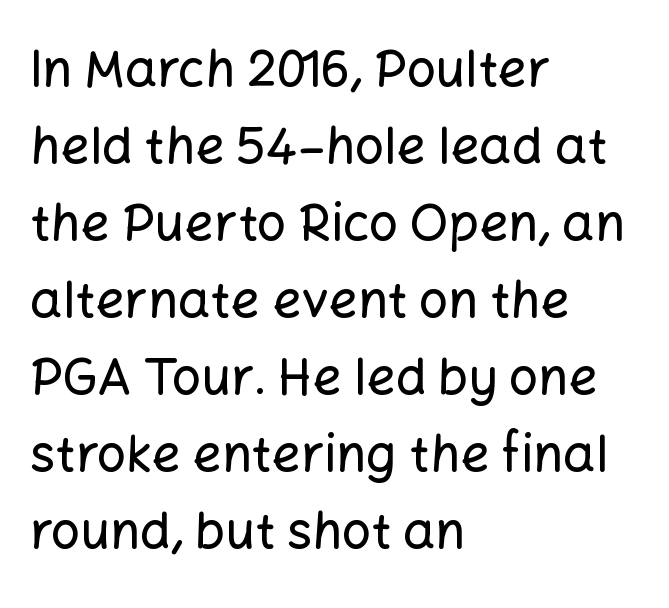
Q: Is the text italic (slanted)? A: No, it is upright.
Q: Is the typeface a serif or a sans-serif typeface? A: Sans-serif.
Q: Is the text underlined? A: No.
Q: How is the paragraph aligned? A: Left-aligned.
Q: Is the spacing between letters normal or unusually wide? A: Normal.
Q: Is the spacing between lines tight, normal or loose? A: Normal.
Q: Width (condensed, normal, or wide)? A: Normal.
Q: Stroke contrast? A: Low.
Q: x-height? A: Medium.
Q: Monospaced? A: No.
